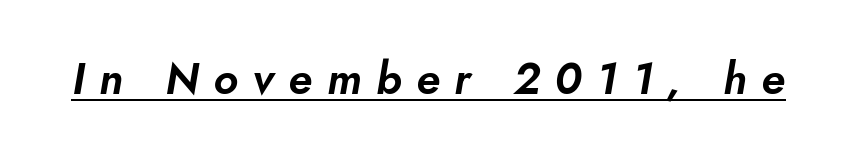
{"italic": "yes", "lean": "right", "slant_degrees": 5, "width": "normal", "stroke_contrast": "low", "x_height": "small", "monospaced": "no", "underline": "yes", "letter_spacing": "wide", "letter_spacing_em": 0.33, "glyph_px": 44}
